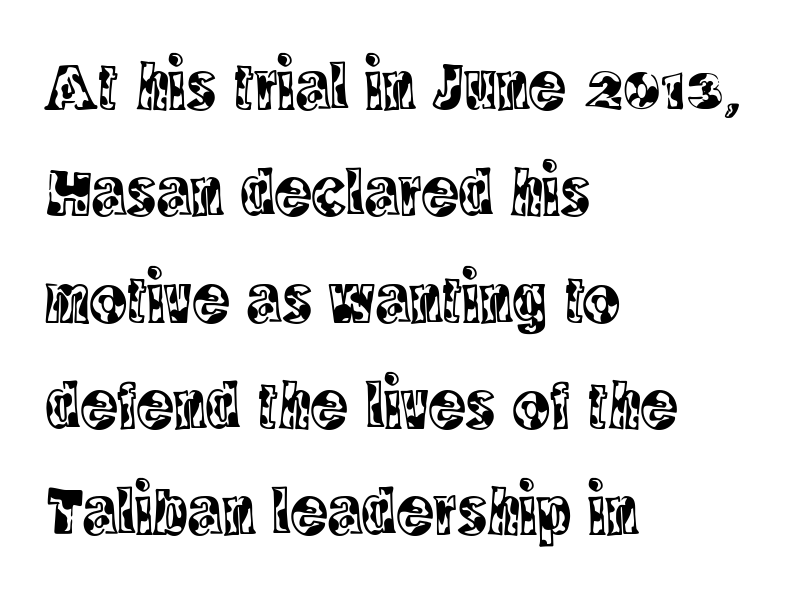
The image shows 69 px condensed serif type, upright; set left-aligned, normal line spacing (1.54x), normal letter spacing, not underlined; a large x-height.
